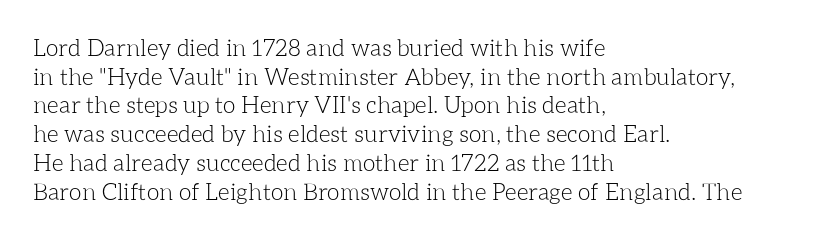
{"italic": "no", "bold": "no", "underline": "no", "align": "left", "line_spacing": "normal", "line_spacing_ratio": 1.25, "letter_spacing": "normal", "letter_spacing_em": 0.0, "glyph_px": 23}
